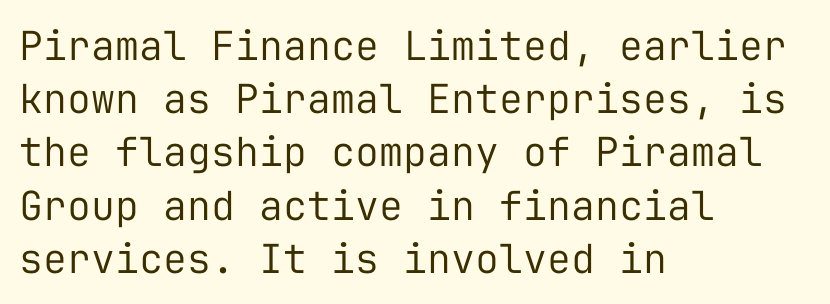
This reads as an unemphasized weight, regular at the heaviest. Plain, unruled lines of type. The letters stand upright; this is a roman face. These lines are set flush left with a ragged right edge. Spacing between characters is what you'd get straight out of the box. These lines are rendered in a fixed-pitch font.
